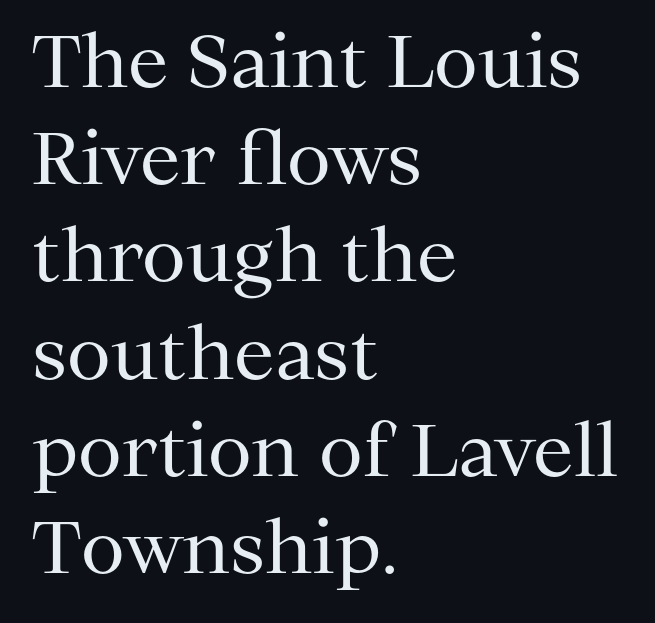
Underlining? Definitely not there. Regarding serifs, this sample has them. Each stroke keeps to a modest, everyday thickness or less. Does the lettering tilt? It doesn't — this is upright. The text block is weighted toward the left margin, trailing off unevenly rightward.
